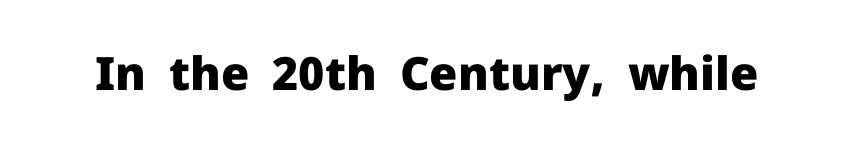
{"serif": "no", "italic": "no", "bold": "yes", "weight": "heavy", "width": "normal", "stroke_contrast": "low", "x_height": "medium", "monospaced": "no", "underline": "no", "letter_spacing": "normal", "letter_spacing_em": 0.0, "glyph_px": 46}
